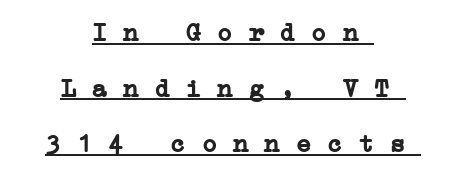
{"bold": "yes", "underline": "yes", "align": "center", "line_spacing": "loose", "line_spacing_ratio": 2.14, "letter_spacing": "normal", "letter_spacing_em": 0.0, "glyph_px": 26}
